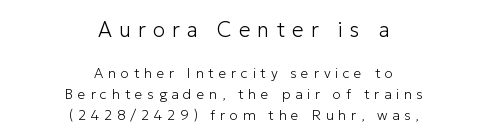
The strip under each line holds only bare page. Ascenders rise straight up at ninety degrees. Caption: multi-line text, centered on the measure. You could only call the tracking loose — the letters float apart. The characters are drawn with everyday or finer stroke widths. Which of the two is more prominent by size? The first, at the top.
